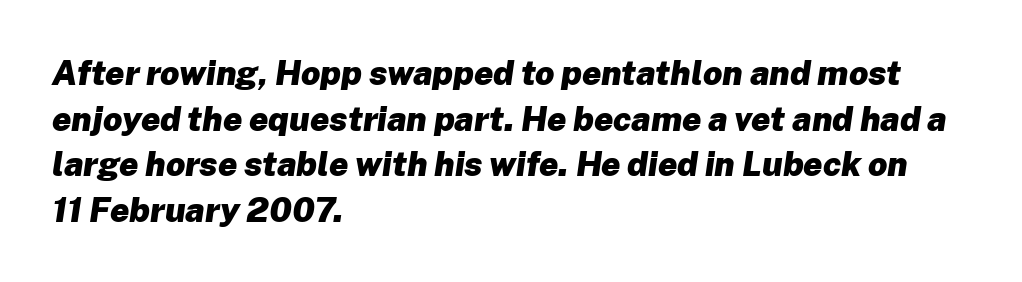
The face used here is proportionally spaced, like ordinary book or web type. Honestly, there is no underline to notice here at all. Does extra space separate the letters? No, they use regular spacing. A classic flush-left, rag-right setting is used for this passage.
